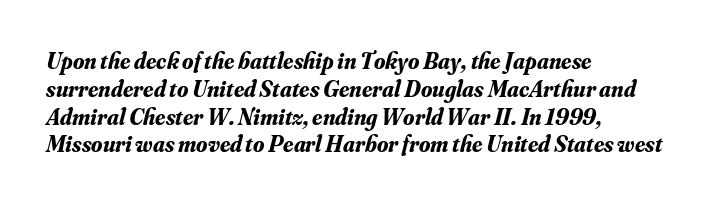
The image shows 23 px bold type, italic (leaning right); set left-aligned, line spacing 1.21x, normal letter spacing, not underlined.
